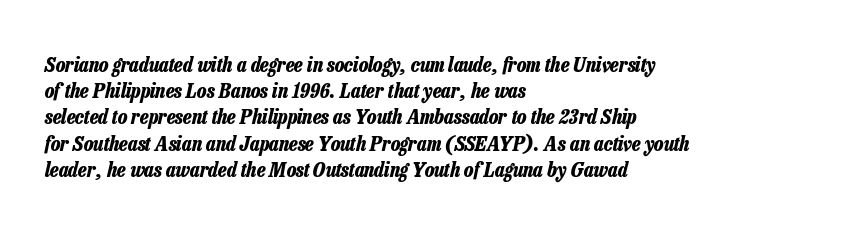
The image shows 21 px bold type, italic (leaning right); set left-aligned, normal line spacing (1.25x), normal letter spacing, not underlined.
